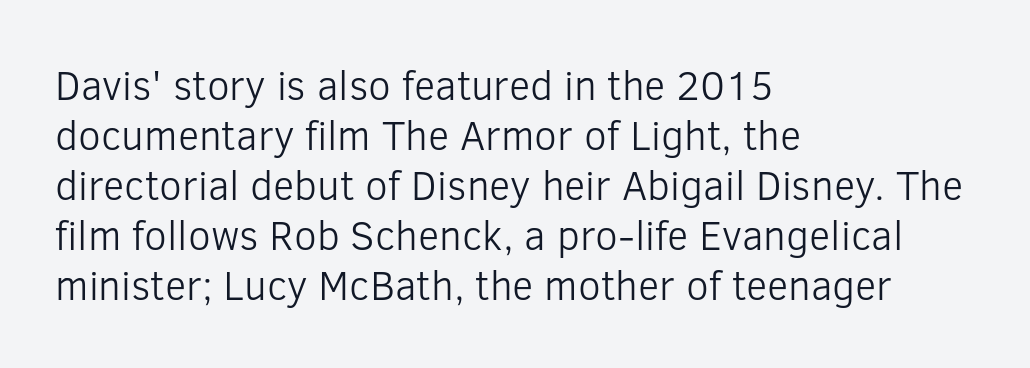
The image shows 41 px light sans-serif type, upright; set left-aligned, line spacing 1.22x, normal letter spacing, not underlined; low stroke contrast and a medium x-height.
